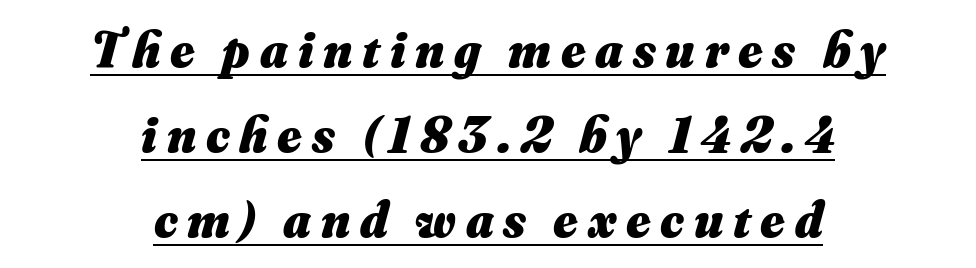
Q: Is the text bold? A: Yes.
Q: Is the text italic (slanted)? A: Yes, it leans right by about 16 degrees.
Q: Is the text underlined? A: Yes.
Q: How is the paragraph aligned? A: Centered.
Q: Is the spacing between lines tight, normal or loose? A: Normal.
Q: Width (condensed, normal, or wide)? A: Normal.
Q: Stroke contrast? A: Medium.
Q: x-height? A: Small.
Q: Monospaced? A: No.
